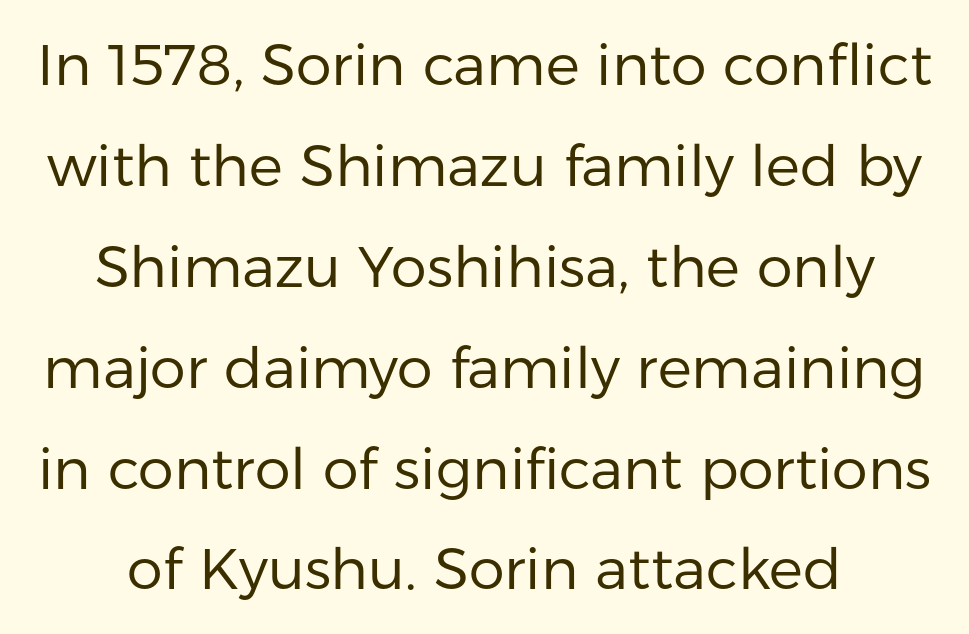
{"serif": "no", "italic": "no", "bold": "no", "weight": "regular", "width": "normal", "stroke_contrast": "low", "x_height": "medium", "monospaced": "no", "underline": "no", "line_spacing_ratio": 1.77, "letter_spacing": "normal", "letter_spacing_em": 0.0, "glyph_px": 57}
